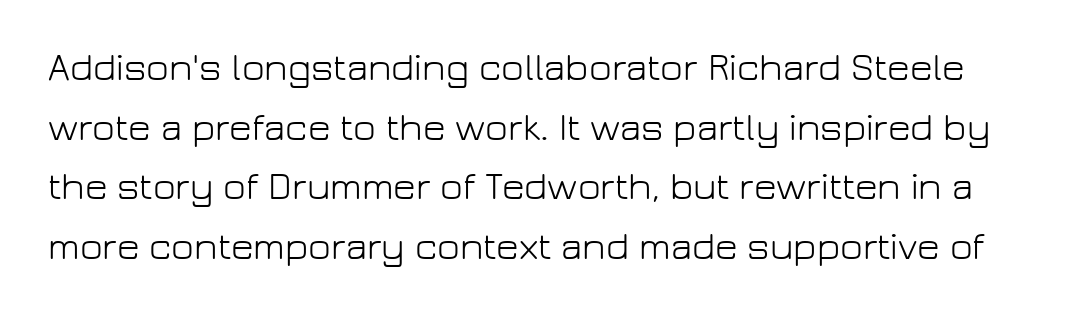
Vertical strokes here are truly vertical. This is not heavy type; no bold has been used. The gap between lines stays unmarked. A typesetter would label this face a sans.
